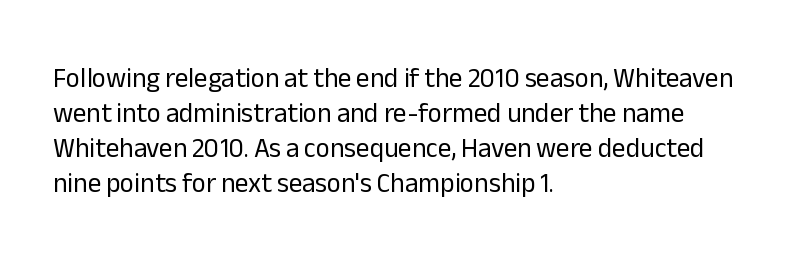
Q: Is the text bold? A: No.
Q: Is the text italic (slanted)? A: No, it is upright.
Q: Is the text underlined? A: No.
Q: How is the paragraph aligned? A: Left-aligned.
Q: Is the spacing between letters normal or unusually wide? A: Normal.
Q: Is the spacing between lines tight, normal or loose? A: Normal.
